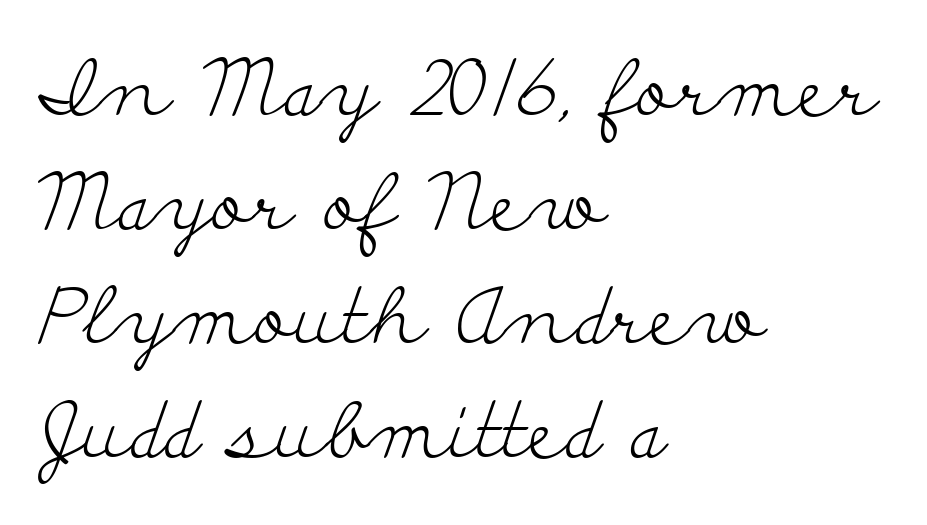
The image shows 78 px light, wide serif type; set left-aligned, normal line spacing (1.46x), normal letter spacing, not underlined; low stroke contrast and a small x-height.
